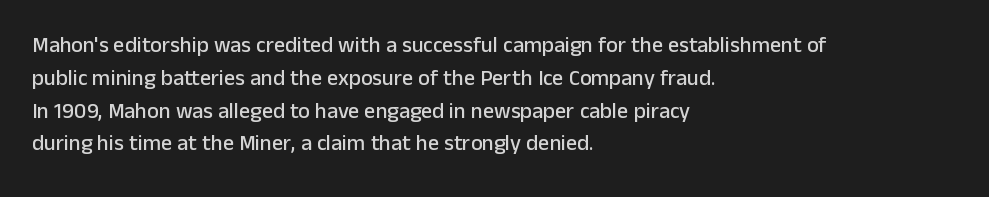
The image shows 22 px text type, upright; set left-aligned, normal line spacing (1.49x), normal letter spacing, not underlined.
